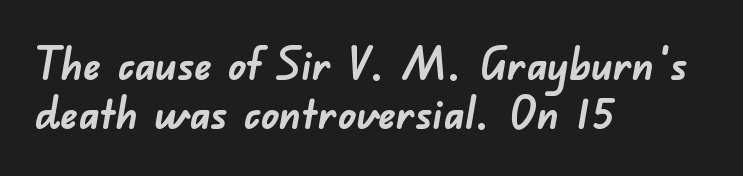
The image shows 44 px semibold sans-serif type; set left-aligned, tight line spacing (1.12x), normal letter spacing, not underlined; low stroke contrast and a small x-height.
